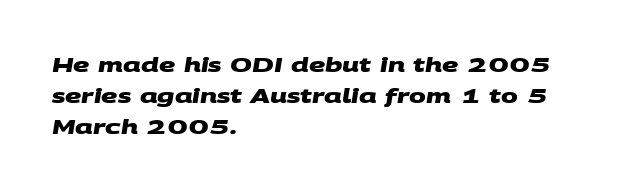
The image shows 20 px bold type; set left-aligned, normal line spacing (1.55x), normal letter spacing, not underlined.
